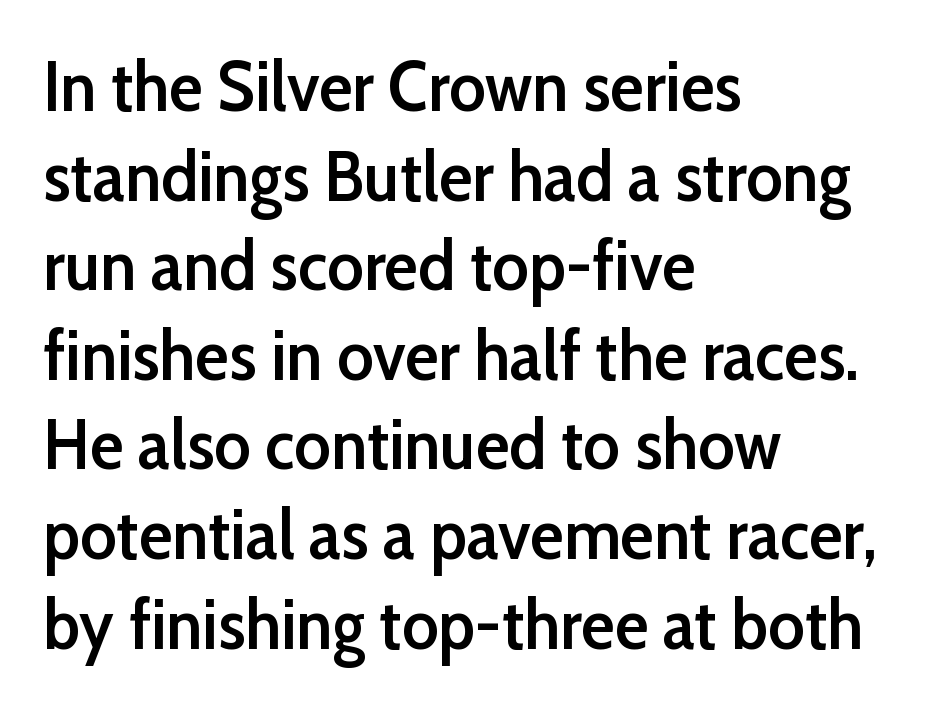
Tracking value appears to be zero — textbook default spacing. Reading down the column, the eye jumps a familiar distance to each next line. The letters stand upright; this is a roman face. Bold? Not quite — semibold, heavier than regular but stopping short.
